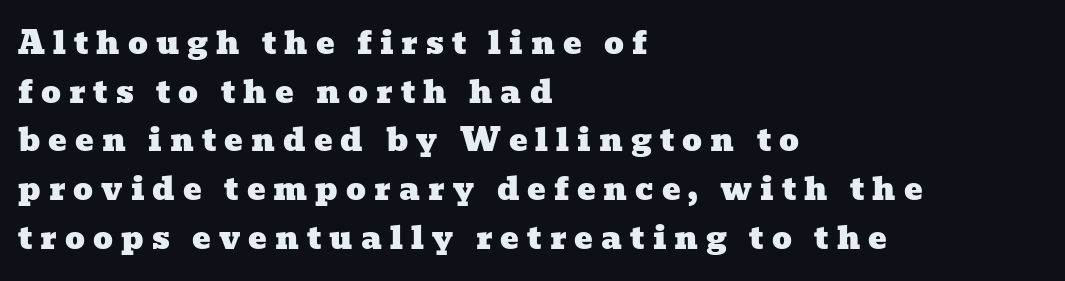
The image shows 31 px wide serif type; set left-aligned, normal line spacing (1.57x), unusually wide letter spacing (+0.26 em), not underlined; low stroke contrast and a medium x-height.
